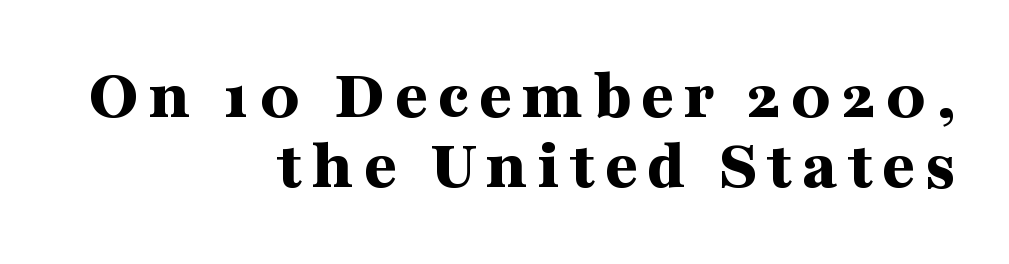
The image shows 71 px bold, wide serif type, upright; set right-aligned, tight line spacing (0.98x), not underlined; medium stroke contrast and a medium x-height.
